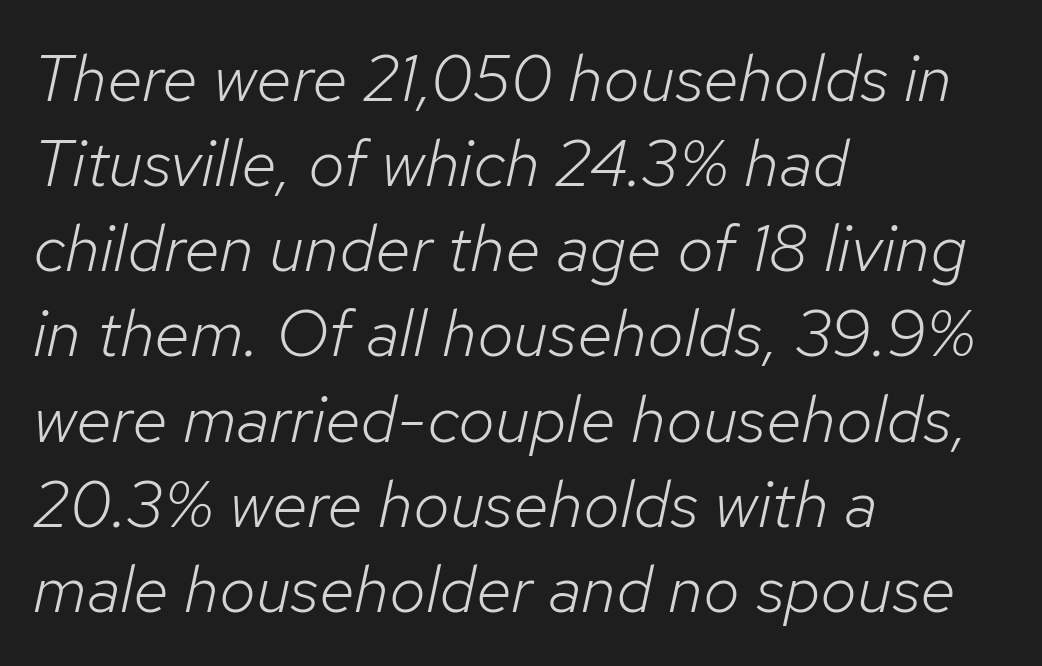
The image shows 66 px light type, italic (leaning right); set left-aligned, normal line spacing (1.29x), normal letter spacing, not underlined; low stroke contrast and a medium x-height.
